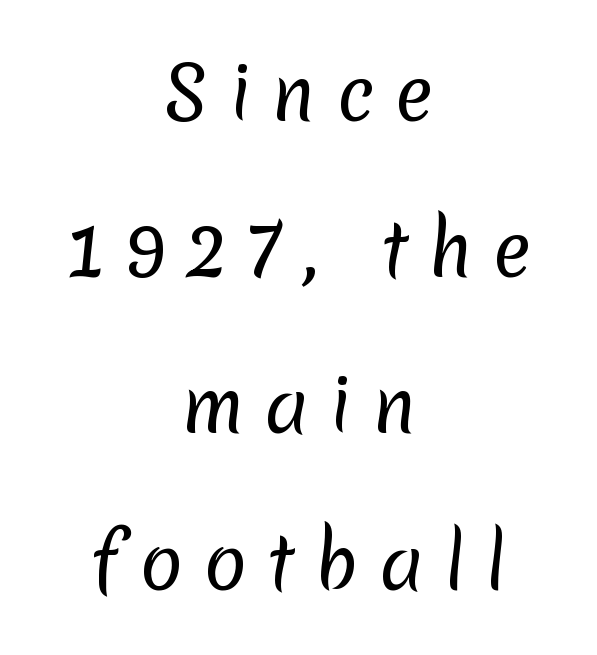
The image shows 71 px regular-weight sans-serif type; set centered, loose line spacing (2.2x), unusually wide letter spacing (+0.28 em), not underlined; low stroke contrast and a medium x-height.
